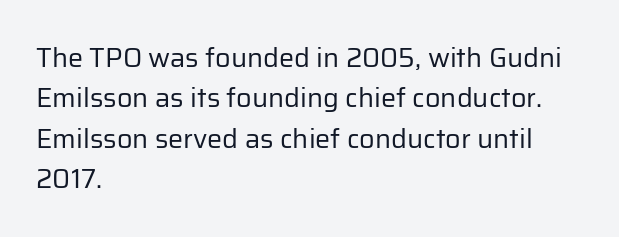
The image shows 27 px text type, upright; set left-aligned, normal line spacing (1.5x), normal letter spacing, not underlined.
